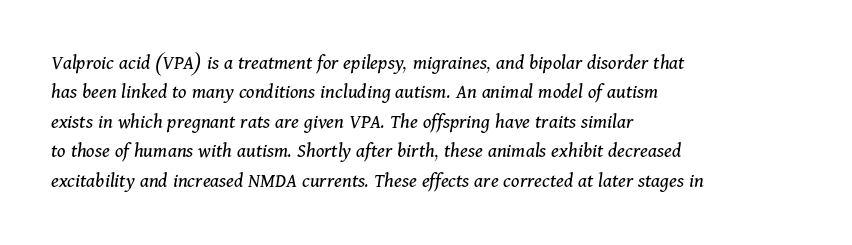
Q: Is the text bold? A: No.
Q: Is the text italic (slanted)? A: Yes, it leans right by about 11 degrees.
Q: Is the text underlined? A: No.
Q: How is the paragraph aligned? A: Left-aligned.
Q: Is the spacing between letters normal or unusually wide? A: Normal.
Q: Is the spacing between lines tight, normal or loose? A: Normal.
